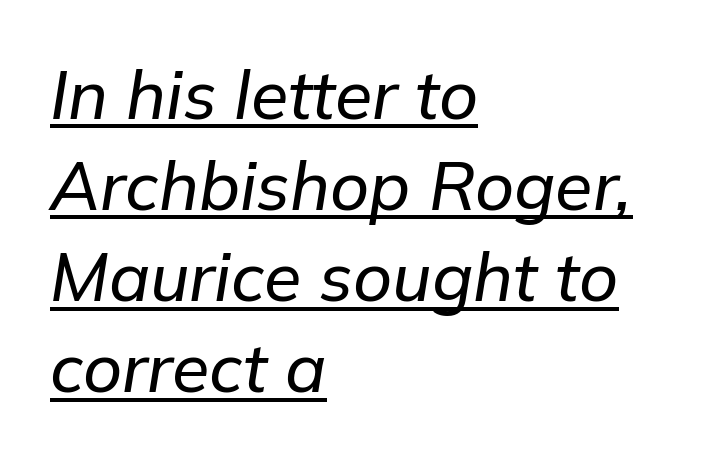
Q: Is the text italic (slanted)? A: Yes, it leans right by about 9 degrees.
Q: Is the text underlined? A: Yes.
Q: How is the paragraph aligned? A: Left-aligned.
Q: Is the spacing between letters normal or unusually wide? A: Normal.
Q: Is the spacing between lines tight, normal or loose? A: Normal.
Q: Width (condensed, normal, or wide)? A: Normal.
Q: Stroke contrast? A: Low.
Q: x-height? A: Medium.
Q: Monospaced? A: No.
